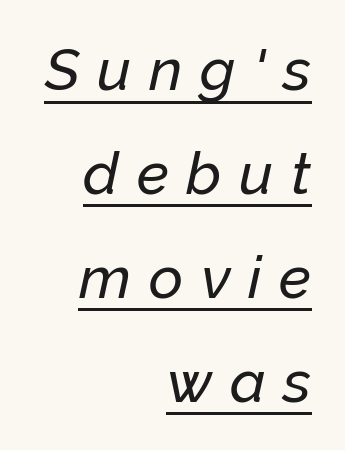
{"italic": "yes", "lean": "right", "slant_degrees": 12, "width": "normal", "stroke_contrast": "low", "x_height": "medium", "monospaced": "no", "underline": "yes", "align": "right", "line_spacing_ratio": 1.76, "letter_spacing": "wide", "letter_spacing_em": 0.3, "glyph_px": 59}
